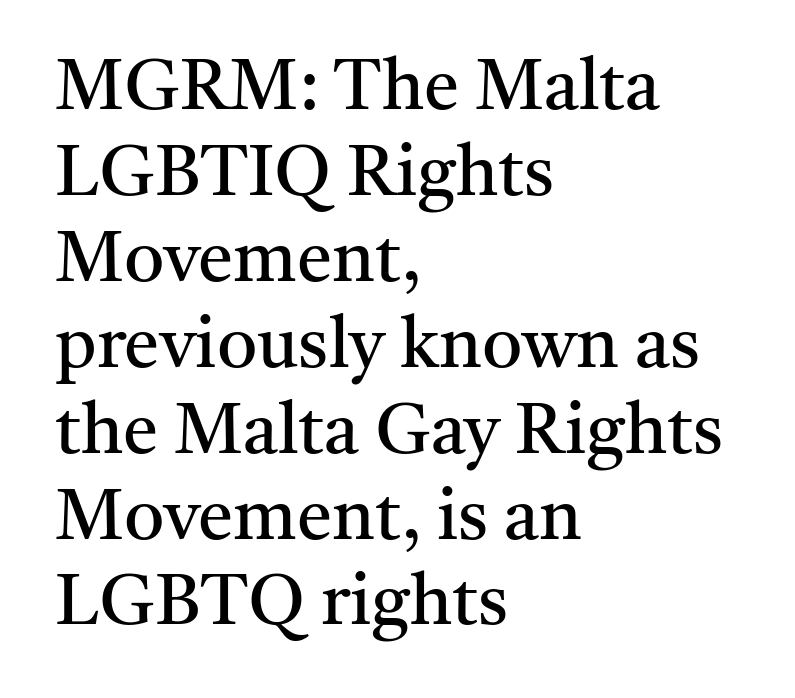
The image shows 71 px regular-weight serif type, upright; set left-aligned, line spacing 1.21x, normal letter spacing, not underlined; medium stroke contrast and a medium x-height.
